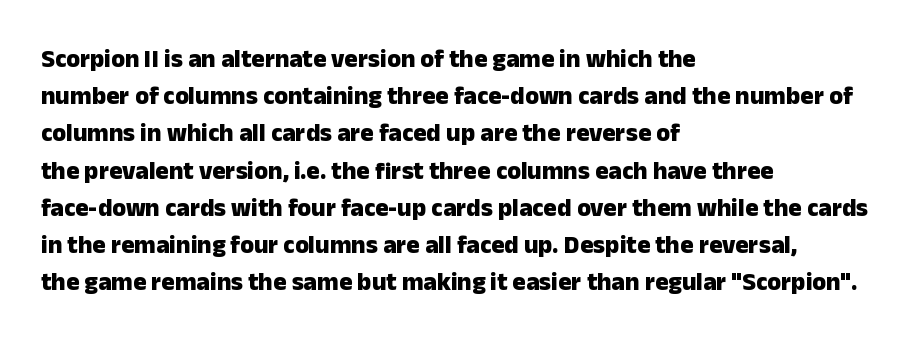
The image shows 25 px bold type, upright; set left-aligned, normal line spacing (1.49x), normal letter spacing, not underlined.
